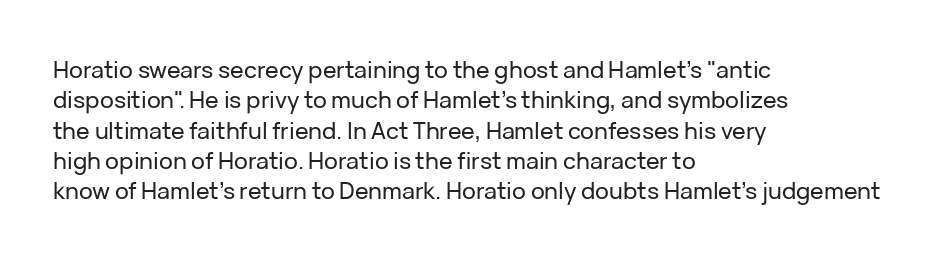
The face used here is rendered with its standard letterfit. These lines are set flush left with a ragged right edge. The glyphs are unaccompanied by any horizontal stroke below them. Normally led — the rows are evenly, conventionally spaced. Do the letters lean? They stand straight.
